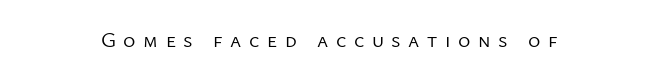
The face used here is rendered with a markedly widened letterfit. The face looks like a standard text weight, possibly lighter. Plain, unruled lines of type. Designer's note — italics off, roman on.
